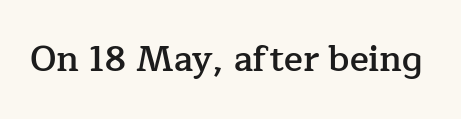
Q: Is the text bold? A: Semi-bold.
Q: Is the text italic (slanted)? A: No, it is upright.
Q: Is the typeface a serif or a sans-serif typeface? A: Serif.
Q: Is the text underlined? A: No.
Q: Is the spacing between letters normal or unusually wide? A: Normal.
Q: Width (condensed, normal, or wide)? A: Normal.
Q: Stroke contrast? A: Low.
Q: x-height? A: Medium.
Q: Monospaced? A: No.
